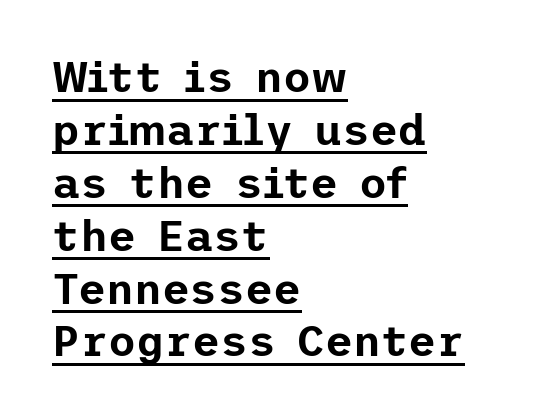
Q: Is the text italic (slanted)? A: No, it is upright.
Q: Is the typeface a serif or a sans-serif typeface? A: Sans-serif.
Q: Is the text underlined? A: Yes.
Q: How is the paragraph aligned? A: Left-aligned.
Q: Is the spacing between letters normal or unusually wide? A: Normal.
Q: Width (condensed, normal, or wide)? A: Normal.
Q: Stroke contrast? A: Low.
Q: x-height? A: Medium.
